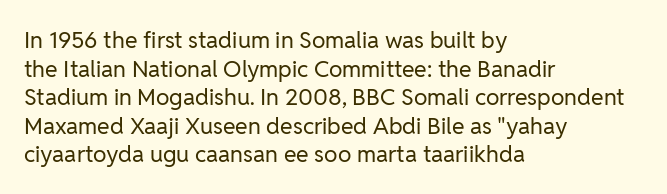
Beneath every word, the page is bare. On a weight scale, this lands at 450 or below. Look at the tracking — it's just the regular setting, nothing added. The typesetter chose a ragged-right arrangement here. Upright lettering throughout.
